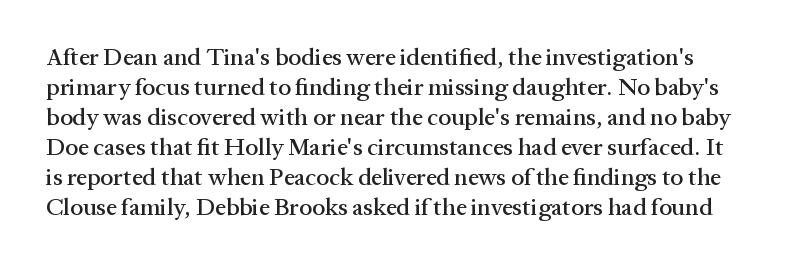
{"italic": "no", "underline": "no", "line_spacing": "normal", "line_spacing_ratio": 1.25, "letter_spacing": "normal", "letter_spacing_em": 0.0, "glyph_px": 24}
